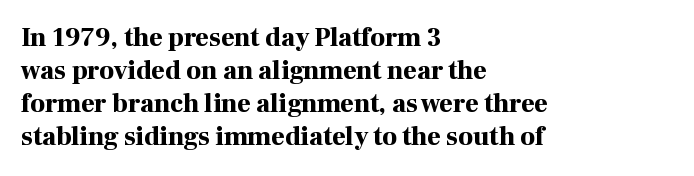
The leading is moderate, giving the passage an even texture. A dark, heavy texture on the line: the type is bold. Descenders hang freely into open space. Letter spacing: default. Notice how the passage keeps a crisp vertical edge on the left only. This is roman type, the default non-slanted kind.
